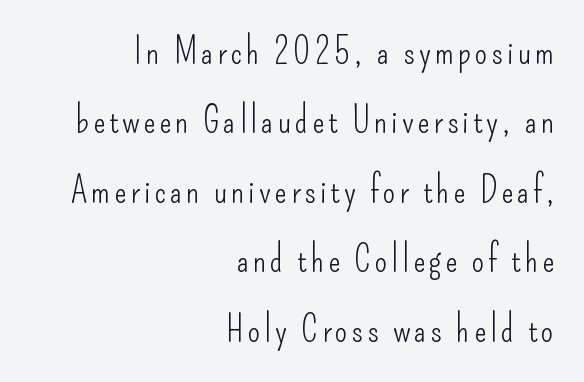
How would I describe the line gaps? Wide and relaxed. Layout note: lines flush right. Only glyphs here, with clear space below each row. The text was rendered using a sans face with plain stroke endings. This sample has the flowing, uneven cadence of proportional lettering.
